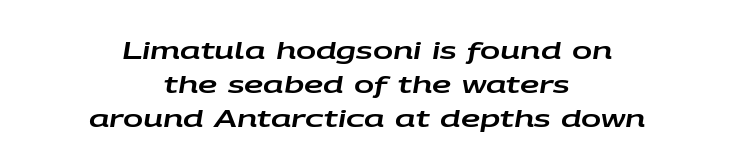
The image shows 24 px text type, italic (leaning right); set centered, normal line spacing (1.41x), normal letter spacing, not underlined.
